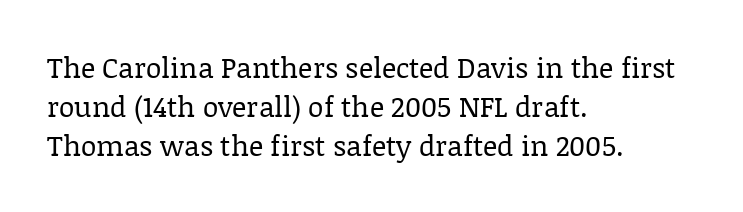
Q: Is the text bold? A: No.
Q: Is the text italic (slanted)? A: No, it is upright.
Q: Is the typeface a serif or a sans-serif typeface? A: Serif.
Q: Is the text underlined? A: No.
Q: How is the paragraph aligned? A: Left-aligned.
Q: Is the spacing between letters normal or unusually wide? A: Normal.
Q: Is the spacing between lines tight, normal or loose? A: Normal.
Q: Width (condensed, normal, or wide)? A: Normal.
Q: Stroke contrast? A: Low.
Q: x-height? A: Large.
Q: Monospaced? A: No.
